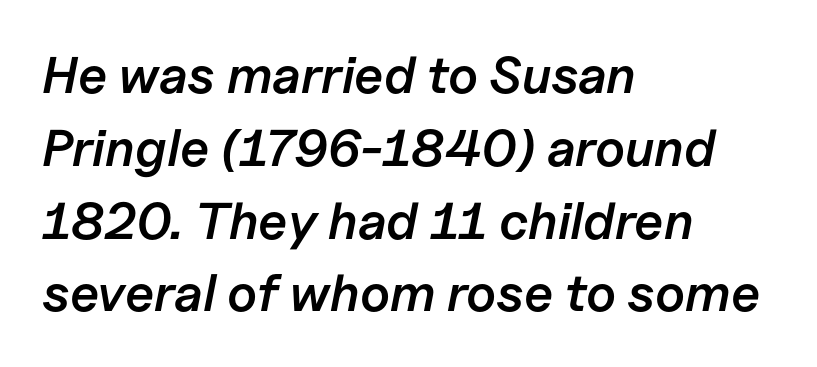
Q: Is the text bold? A: Semi-bold.
Q: Is the text italic (slanted)? A: Yes, it leans right by about 11 degrees.
Q: Is the text underlined? A: No.
Q: How is the paragraph aligned? A: Left-aligned.
Q: Is the spacing between letters normal or unusually wide? A: Normal.
Q: Is the spacing between lines tight, normal or loose? A: Normal.
Q: Width (condensed, normal, or wide)? A: Normal.
Q: Stroke contrast? A: Low.
Q: x-height? A: Medium.
Q: Monospaced? A: No.
